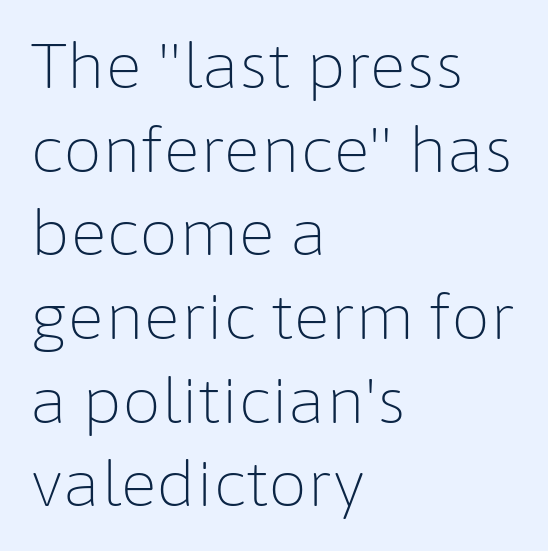
{"serif": "no", "italic": "no", "bold": "no", "weight": "light", "width": "normal", "stroke_contrast": "low", "x_height": "medium", "monospaced": "no", "underline": "no", "align": "left", "line_spacing": "normal", "line_spacing_ratio": 1.35, "letter_spacing": "normal", "letter_spacing_em": 0.0, "glyph_px": 62}
